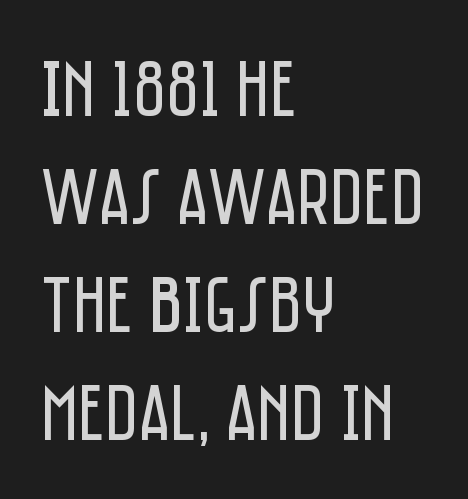
{"serif": "no", "italic": "no", "bold": "no", "weight": "regular", "width": "condensed", "stroke_contrast": "low", "x_height": "large", "monospaced": "no", "underline": "no", "align": "left", "line_spacing": "normal", "line_spacing_ratio": 1.35, "letter_spacing": "normal", "letter_spacing_em": 0.0, "glyph_px": 80}
